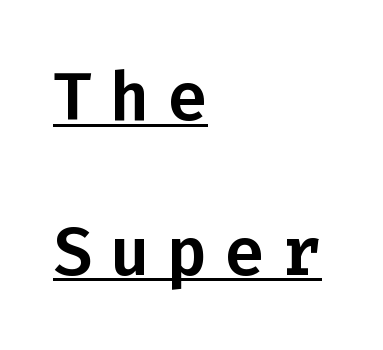
It's the straight-up-and-down kind of type. Every character here occupies the same horizontal width, giving the sample a typewriter-like rhythm. You can see a thin bar hugging the bottom of the glyphs. Look at the tracking — it's clearly loosened, letters drifting apart.
